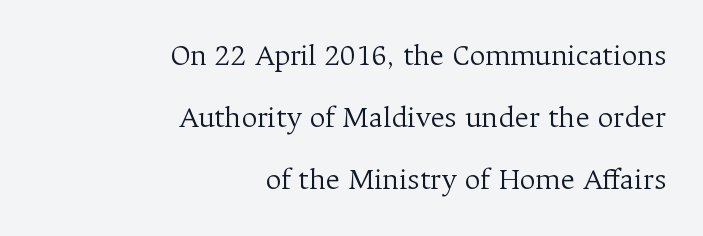
Q: Is the text bold? A: No.
Q: Is the text italic (slanted)? A: No, it is upright.
Q: Is the typeface a serif or a sans-serif typeface? A: Serif.
Q: Is the text underlined? A: No.
Q: How is the paragraph aligned? A: Right-aligned.
Q: Is the spacing between letters normal or unusually wide? A: Normal.
Q: Is the spacing between lines tight, normal or loose? A: Loose.
Q: Width (condensed, normal, or wide)? A: Normal.
Q: Stroke contrast? A: Medium.
Q: x-height? A: Medium.
Q: Monospaced? A: No.
